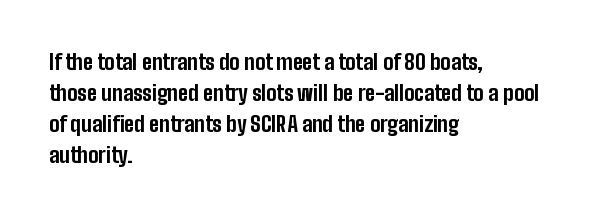
{"italic": "no", "bold": "yes", "underline": "no", "align": "left", "line_spacing": "normal", "line_spacing_ratio": 1.47, "letter_spacing": "normal", "letter_spacing_em": 0.0, "glyph_px": 21}
